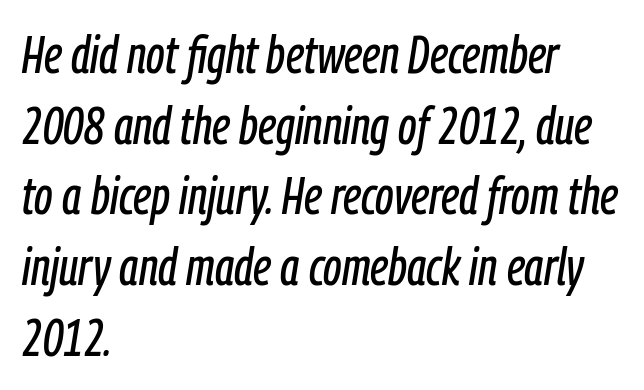
{"italic": "yes", "lean": "right", "slant_degrees": 9, "width": "condensed", "stroke_contrast": "low", "x_height": "medium", "monospaced": "no", "underline": "no", "align": "left", "line_spacing": "normal", "line_spacing_ratio": 1.36, "letter_spacing": "normal", "letter_spacing_em": 0.0, "glyph_px": 52}
